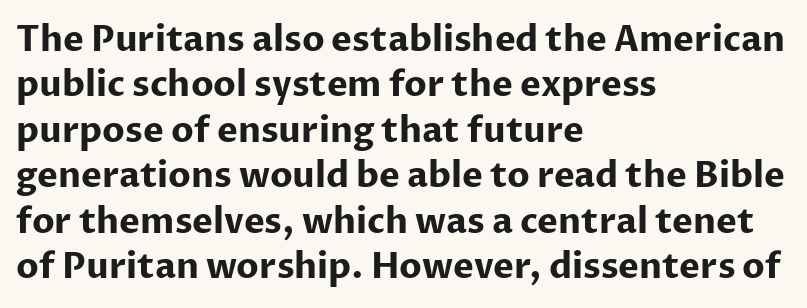
{"serif": "no", "italic": "no", "bold": "yes", "weight": "bold", "width": "normal", "stroke_contrast": "low", "x_height": "medium", "monospaced": "no", "underline": "no", "align": "left", "line_spacing": "normal", "line_spacing_ratio": 1.3, "letter_spacing": "normal", "letter_spacing_em": 0.0, "glyph_px": 35}
